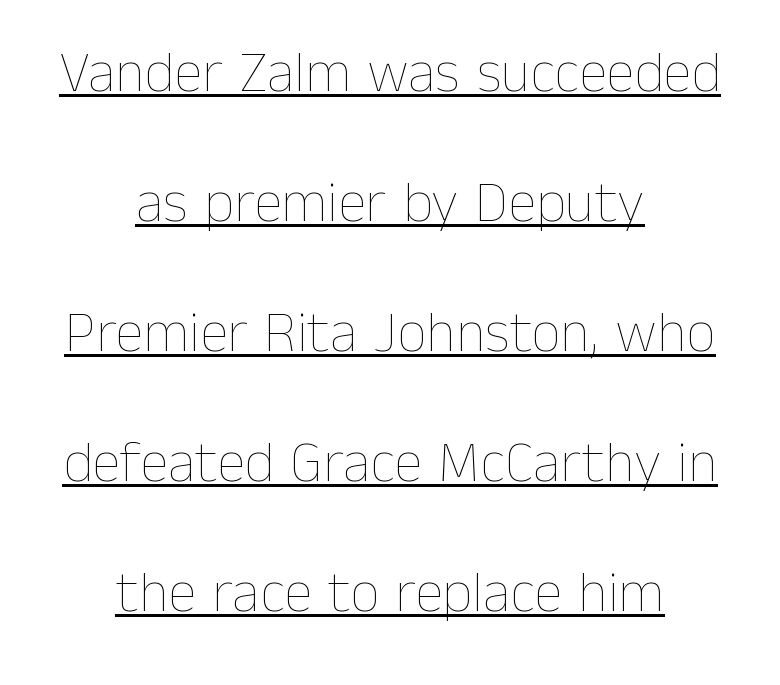
Letter spacing: default. Interline gaps are noticeably wide in this sample. Tall strokes in this sample are plumb rather than angled. Varying glyph widths throughout — classic text-font behaviour.
